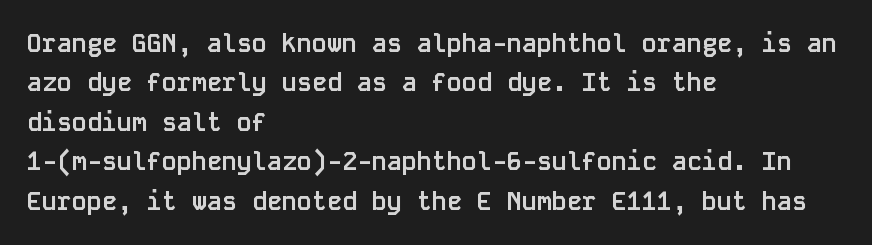
The image shows 25 px bold type, upright; set left-aligned, normal line spacing (1.58x), normal letter spacing, not underlined.
